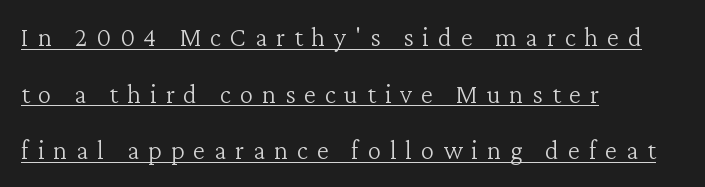
{"italic": "no", "bold": "no", "underline": "yes", "align": "left", "line_spacing": "loose", "line_spacing_ratio": 2.1, "letter_spacing": "wide", "letter_spacing_em": 0.33, "glyph_px": 27}
